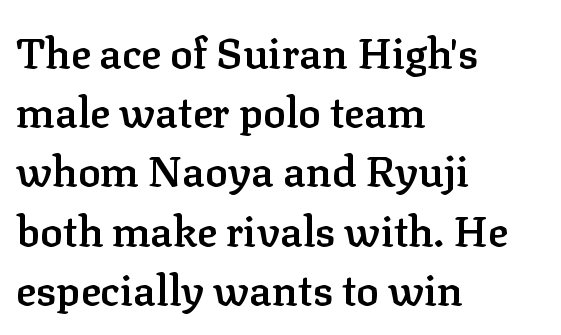
The image shows 42 px semibold serif type, upright; set left-aligned, normal line spacing (1.41x), normal letter spacing, not underlined; low stroke contrast and a medium x-height.
